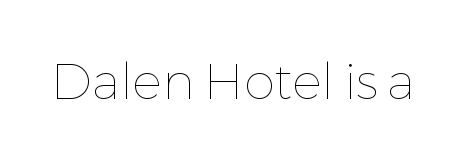
In terms of posture, this sample is upright. The face used here is proportionally spaced, like ordinary book or web type. Letters rest on an invisible, unmarked baseline. Caption: face not bold, strokes unweighted.
